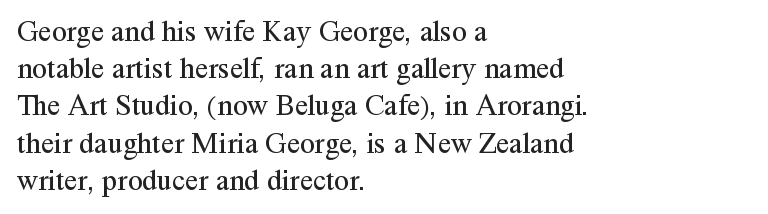
The image shows 30 px regular-weight serif type, upright; set left-aligned, line spacing 1.24x, normal letter spacing, not underlined; medium stroke contrast and a medium x-height.
